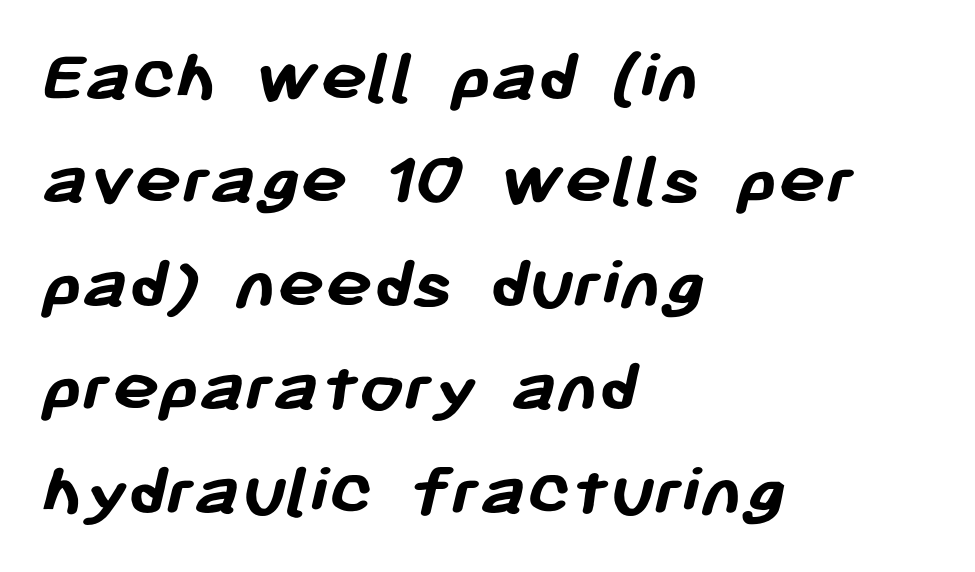
{"serif": "no", "bold": "yes", "weight": "semibold", "width": "normal", "stroke_contrast": "low", "x_height": "medium", "monospaced": "no", "underline": "no", "align": "left", "line_spacing": "normal", "line_spacing_ratio": 1.31, "letter_spacing": "normal", "letter_spacing_em": 0.0, "glyph_px": 79}
